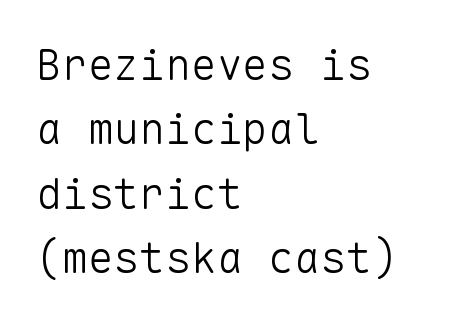
Q: Is the text bold? A: No.
Q: Is the text italic (slanted)? A: No, it is upright.
Q: Is the typeface a serif or a sans-serif typeface? A: Sans-serif.
Q: Is the text underlined? A: No.
Q: How is the paragraph aligned? A: Left-aligned.
Q: Is the spacing between letters normal or unusually wide? A: Normal.
Q: Is the spacing between lines tight, normal or loose? A: Normal.
Q: Width (condensed, normal, or wide)? A: Normal.
Q: Stroke contrast? A: Low.
Q: x-height? A: Medium.
Q: Monospaced? A: Yes.
